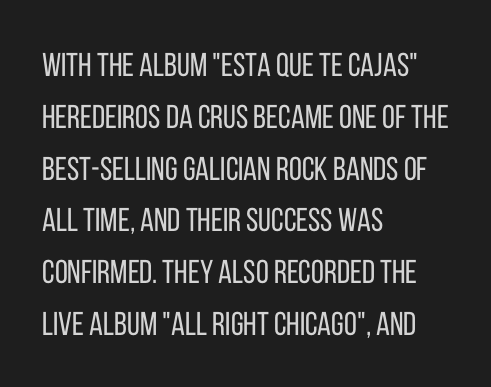
The image shows 33 px regular-weight, condensed sans-serif type, upright; set left-aligned, normal line spacing (1.57x), normal letter spacing, not underlined; low stroke contrast and a large x-height.
